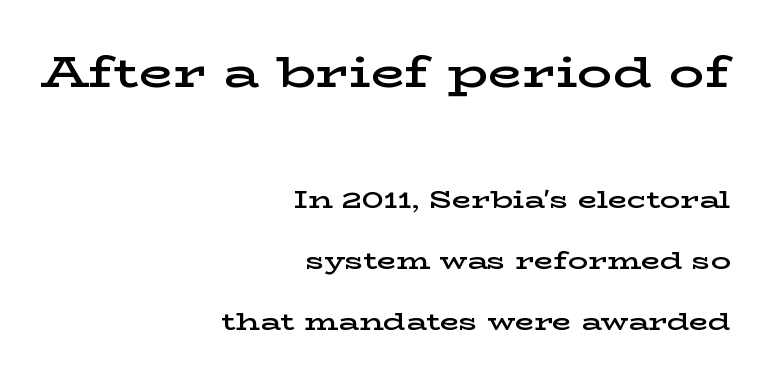
Glance below the letters and you will spot only blank space. Font category for this specimen: serif. This layout puts the oversized block above and the modest block below. This sample has the flowing, uneven cadence of proportional lettering. This sample trades compactness for vertical openness between lines. The paragraph has a hard right edge and a soft left edge.
